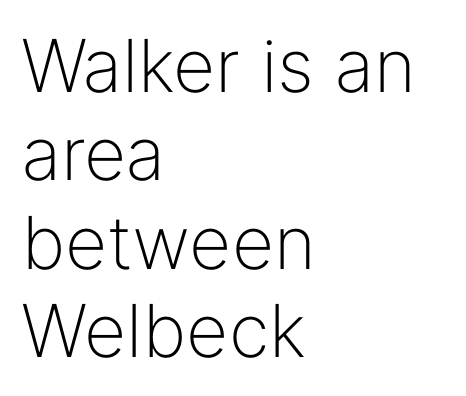
Q: Is the text bold? A: No.
Q: Is the text italic (slanted)? A: No, it is upright.
Q: Is the typeface a serif or a sans-serif typeface? A: Sans-serif.
Q: Is the text underlined? A: No.
Q: How is the paragraph aligned? A: Left-aligned.
Q: Is the spacing between letters normal or unusually wide? A: Normal.
Q: Width (condensed, normal, or wide)? A: Normal.
Q: Stroke contrast? A: Low.
Q: x-height? A: Medium.
Q: Monospaced? A: No.
